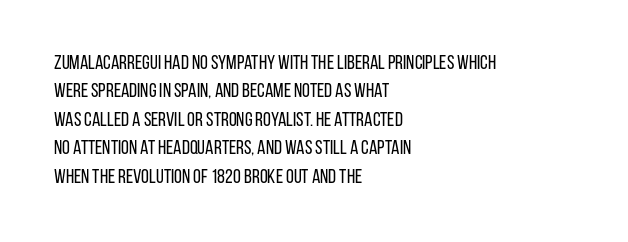
The image shows 20 px text type, upright; set left-aligned, normal line spacing (1.42x), normal letter spacing, not underlined.
